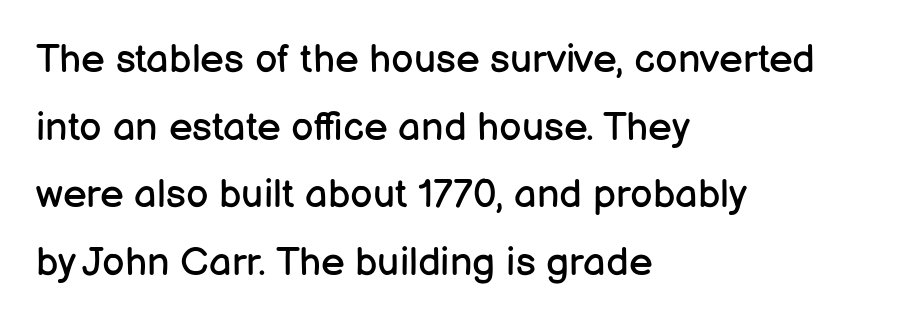
The image shows 40 px regular-weight sans-serif type, upright; set left-aligned, normal line spacing (1.69x), normal letter spacing, not underlined; low stroke contrast and a medium x-height.
